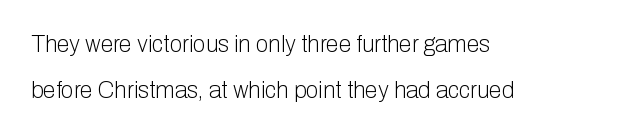
Q: Is the text bold? A: No.
Q: Is the text italic (slanted)? A: No, it is upright.
Q: Is the text underlined? A: No.
Q: How is the paragraph aligned? A: Left-aligned.
Q: Is the spacing between letters normal or unusually wide? A: Normal.
Q: Is the spacing between lines tight, normal or loose? A: Loose.
